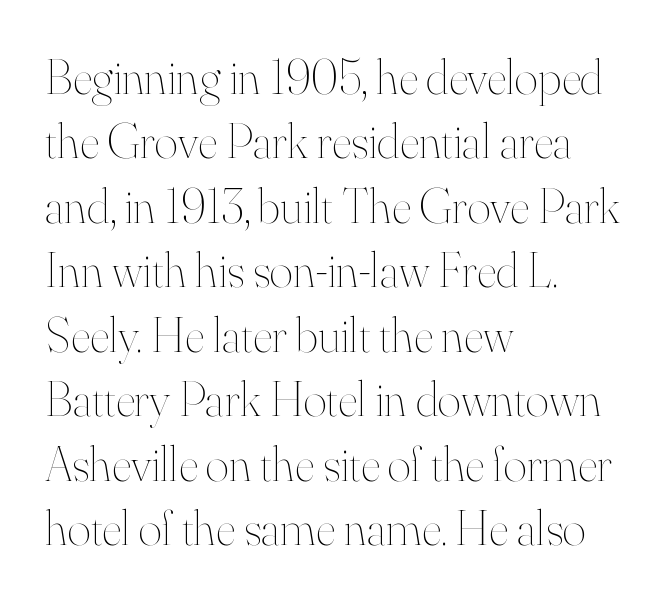
The image shows 50 px thin type, upright; set left-aligned, normal line spacing (1.29x), normal letter spacing, not underlined; high stroke contrast and a small x-height.
